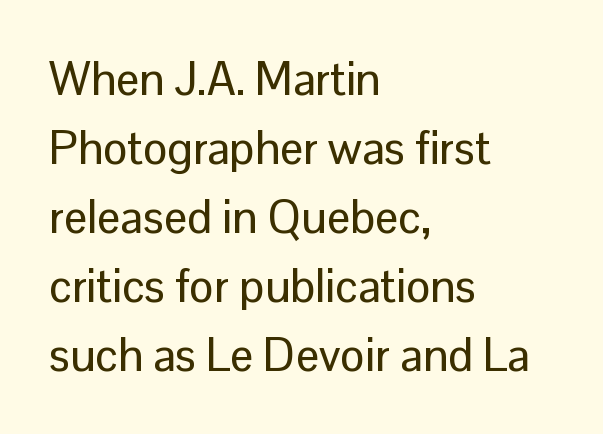
The image shows 46 px sans-serif type, upright; set left-aligned, normal line spacing (1.5x), normal letter spacing, not underlined; low stroke contrast and a medium x-height.
